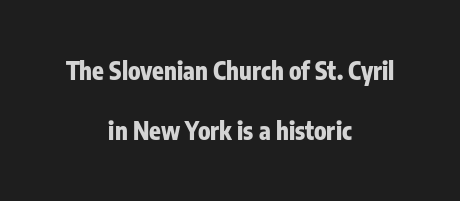
The image shows 24 px bold type, upright; set centered, loose line spacing (2.48x), normal letter spacing, not underlined.
